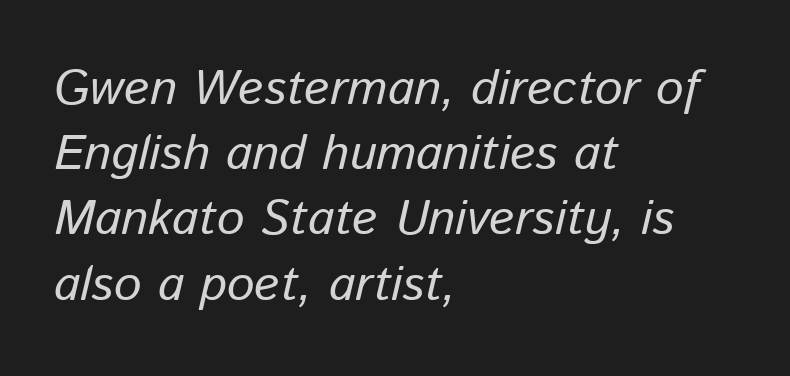
Q: Is the text italic (slanted)? A: Yes, it leans right by about 13 degrees.
Q: Is the text underlined? A: No.
Q: How is the paragraph aligned? A: Left-aligned.
Q: Is the spacing between letters normal or unusually wide? A: Normal.
Q: Is the spacing between lines tight, normal or loose? A: Normal.
Q: Width (condensed, normal, or wide)? A: Normal.
Q: Stroke contrast? A: Low.
Q: x-height? A: Medium.
Q: Monospaced? A: No.
